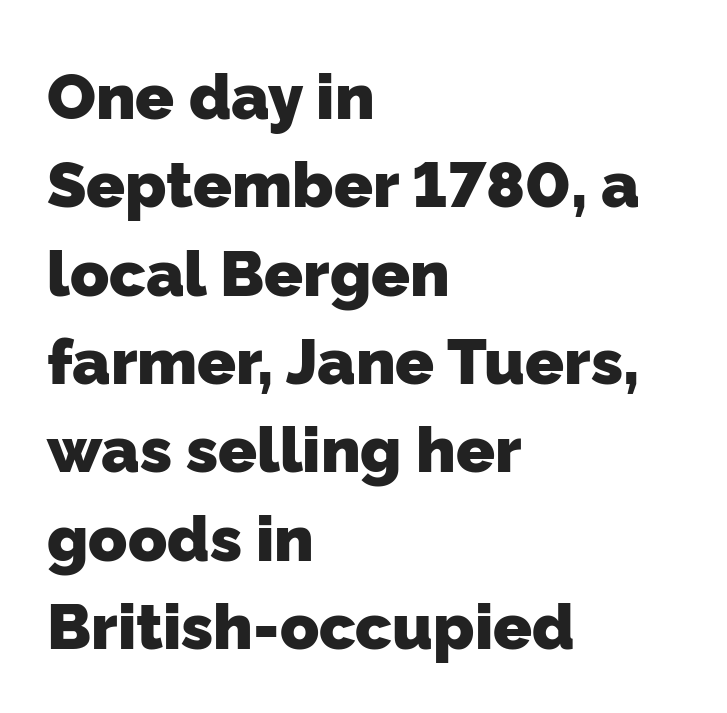
The image shows 64 px heavy sans-serif type; set left-aligned, normal line spacing (1.38x), normal letter spacing, not underlined; low stroke contrast and a medium x-height.
